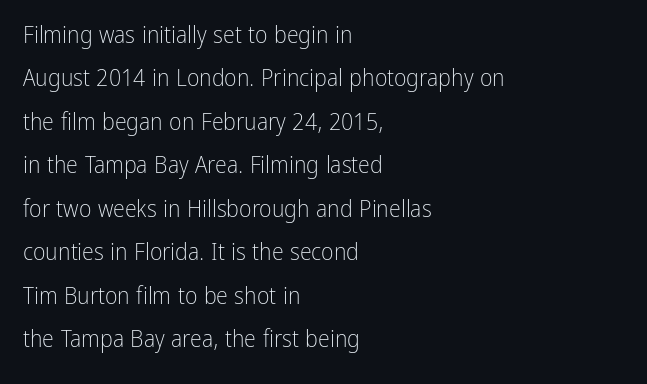
Compared with a typical body face, this is equally light or lighter still. Clear beneath every line of the passage. Each line starts at the same left margin while the right side varies. Characters follow at the spacing the type designer built in. The axis of the letterforms is exactly vertical.
